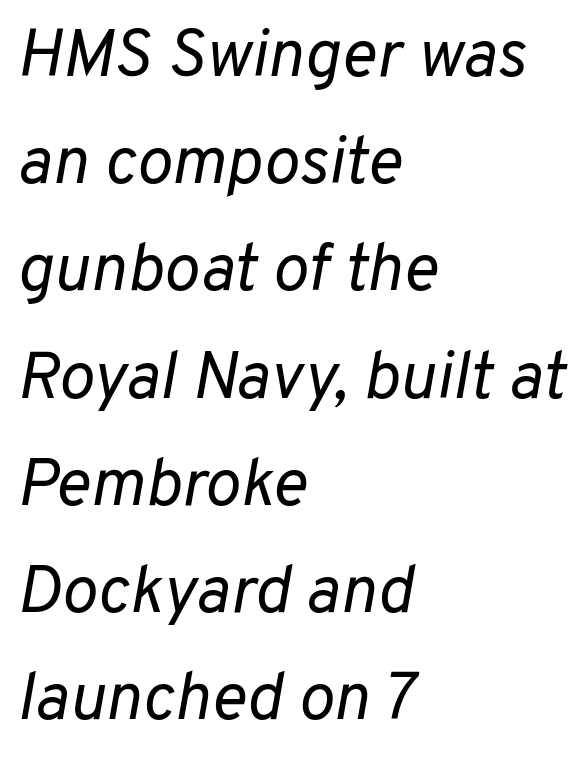
The image shows 67 px regular-weight type, italic (leaning right); set left-aligned, normal line spacing (1.6x), normal letter spacing, not underlined; low stroke contrast and a medium x-height.
